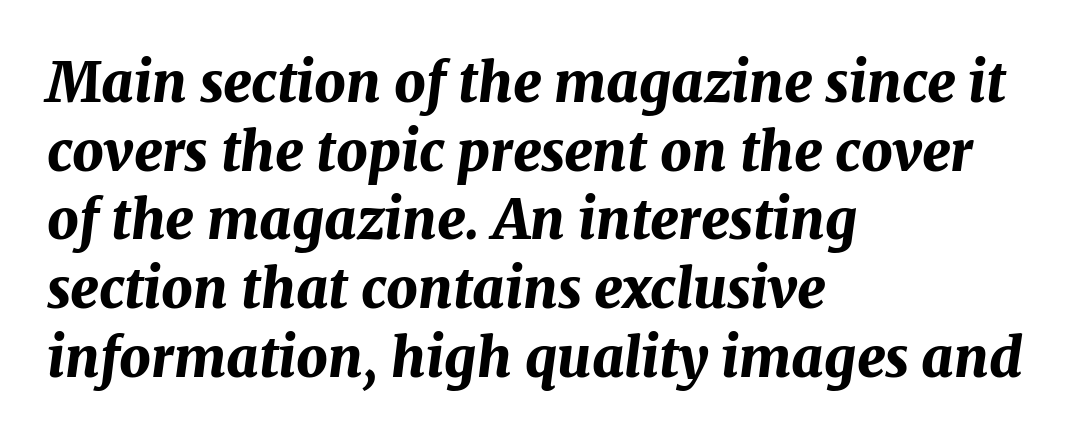
Regarding leading, the lines here are spaced in the standard way. Compared with typical body copy, the letter spacing here is the same. This rendering uses left alignment, leaving the right contour irregular. The lettering tilts uniformly, giving the passage an italic look.
